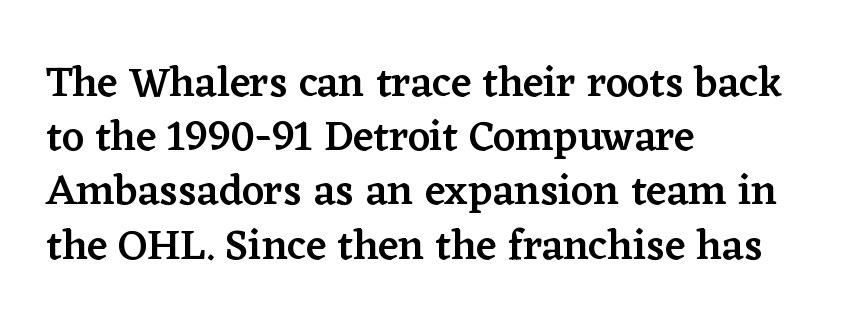
The image shows 43 px semibold serif type, upright; set left-aligned, normal line spacing (1.26x), normal letter spacing, not underlined; low stroke contrast and a medium x-height.
